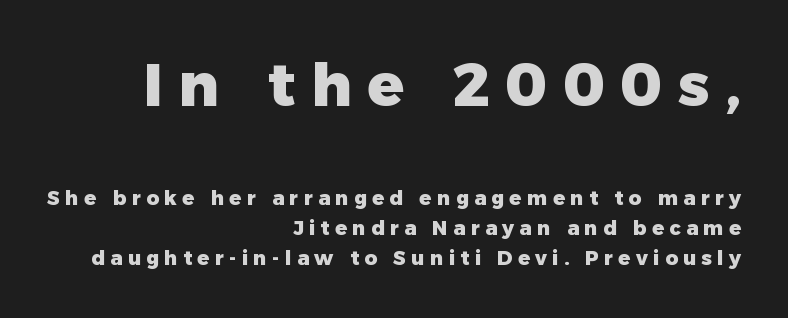
{"serif": "no", "italic": "no", "bold": "yes", "weight": "heavy", "width": "normal", "stroke_contrast": "low", "x_height": "medium", "monospaced": "no", "underline": "no", "align": "right", "line_spacing": "normal", "line_spacing_ratio": 1.5, "letter_spacing": "wide", "letter_spacing_em": 0.26, "larger_block": "first", "size_ratio": 3.0, "glyph_px": 60}
